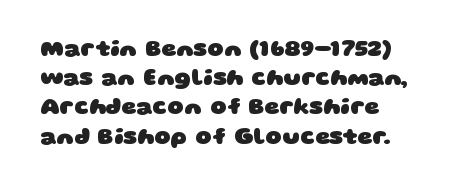
{"bold": "yes", "underline": "no", "line_spacing": "normal", "line_spacing_ratio": 1.27, "letter_spacing": "normal", "letter_spacing_em": 0.0, "glyph_px": 23}
